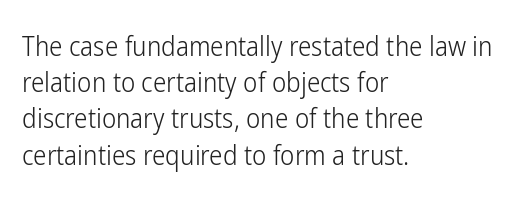
The strokes carry an ordinary text weight at most. Teacher's note: observe the even left margin — that is flush-left alignment. The lines sit at an ordinary, default distance from one another. Does extra space separate the letters? No, they use regular spacing. Posture: vertical. The specimen omits any rule beneath the text block's lines.
